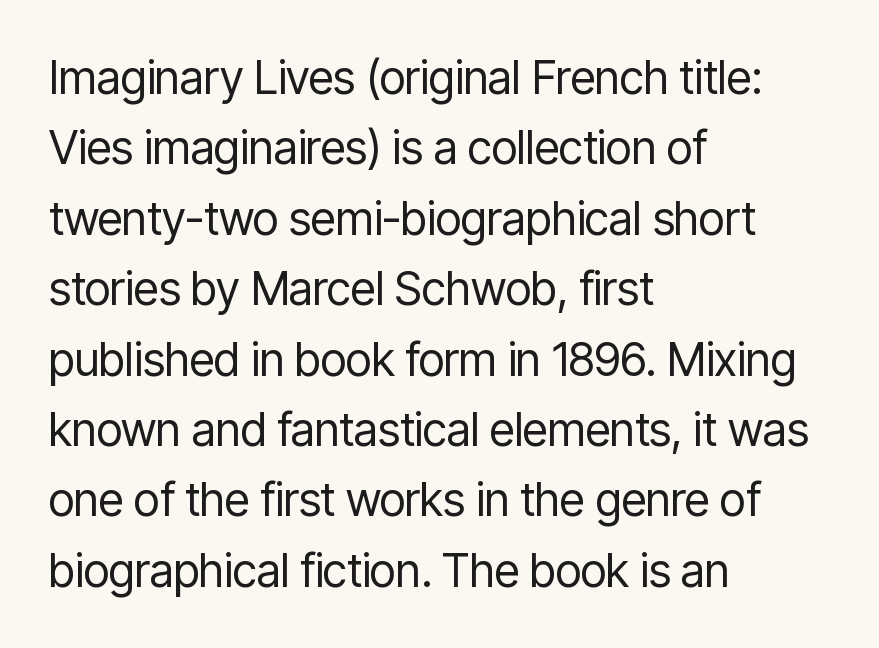
Q: Is the text bold? A: No.
Q: Is the text italic (slanted)? A: No, it is upright.
Q: Is the typeface a serif or a sans-serif typeface? A: Sans-serif.
Q: Is the text underlined? A: No.
Q: How is the paragraph aligned? A: Left-aligned.
Q: Is the spacing between letters normal or unusually wide? A: Normal.
Q: Is the spacing between lines tight, normal or loose? A: Normal.
Q: Width (condensed, normal, or wide)? A: Condensed.
Q: Stroke contrast? A: Low.
Q: x-height? A: Medium.
Q: Monospaced? A: No.
